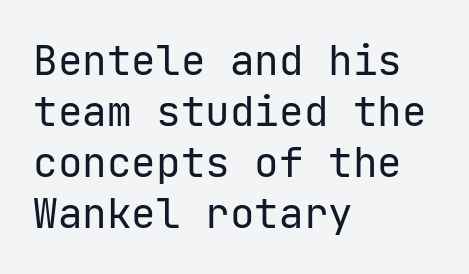
Q: Is the text bold? A: No.
Q: Is the text italic (slanted)? A: No, it is upright.
Q: Is the typeface a serif or a sans-serif typeface? A: Sans-serif.
Q: Is the text underlined? A: No.
Q: How is the paragraph aligned? A: Left-aligned.
Q: Is the spacing between letters normal or unusually wide? A: Normal.
Q: Width (condensed, normal, or wide)? A: Normal.
Q: Stroke contrast? A: Low.
Q: x-height? A: Medium.
